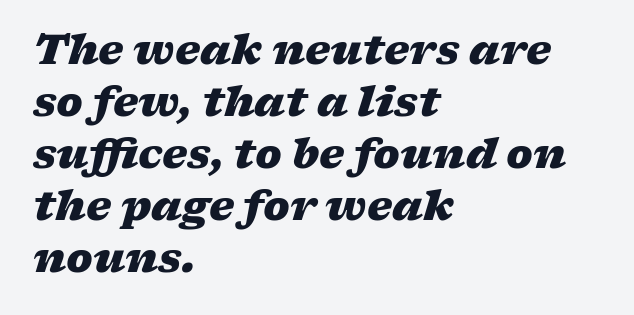
Only glyphs here, with clear space below each row. Does the copy run flush right? No — it runs flush left. Evenly set lines give the paragraph a standard silhouette. Here the designer chose a conventional face with non-uniform glyph widths. This sample uses plain, unmodified letter spacing.
